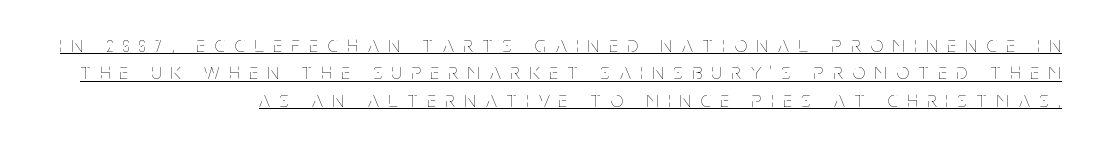
These lines were composed using upright roman letters. Look at the tracking — it's clearly loosened, letters drifting apart. These lines are set flush right with a ragged left edge. Caption: lettering with a line underneath. No heavy texture on the line: the type isn't bold.
